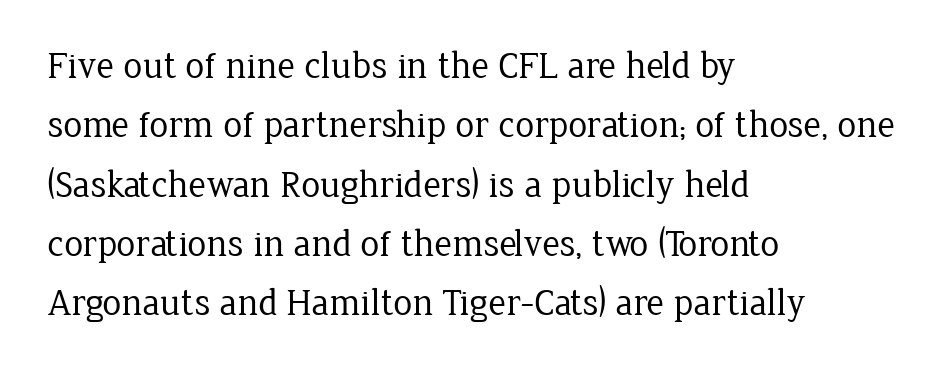
The image shows 38 px regular-weight serif type, upright; set left-aligned, normal line spacing (1.56x), normal letter spacing, not underlined; low stroke contrast and a medium x-height.
